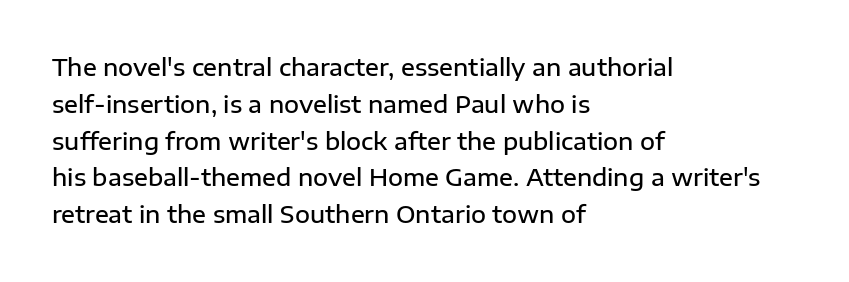
In terms of leading, this rendering sits right in the middle. Which margin do the lines hug? The left one — the right edge is uneven. Stroke thickness is moderately raised; the sample reads as semibold. Observe the ordinary spacing: letters are neighbours, not strangers. Upright lettering throughout.
